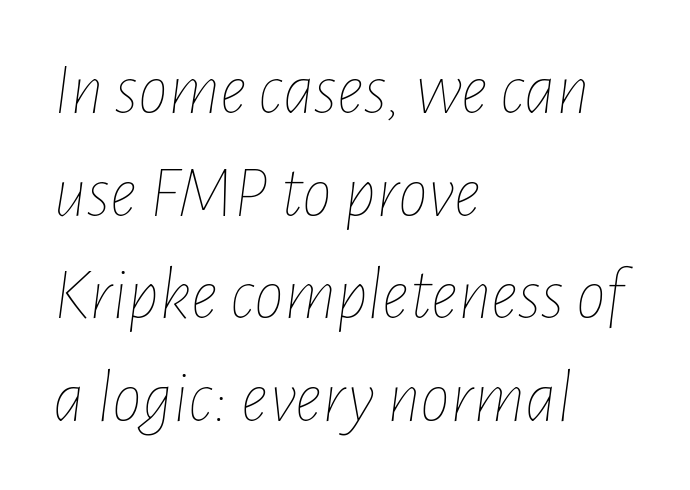
Spacing verdict: proportional, widths tailored to each character. Check the space under the baseline: it is left empty. On a weight scale, this lands at 450 or below. Every character sits at an angle, as italics do.
